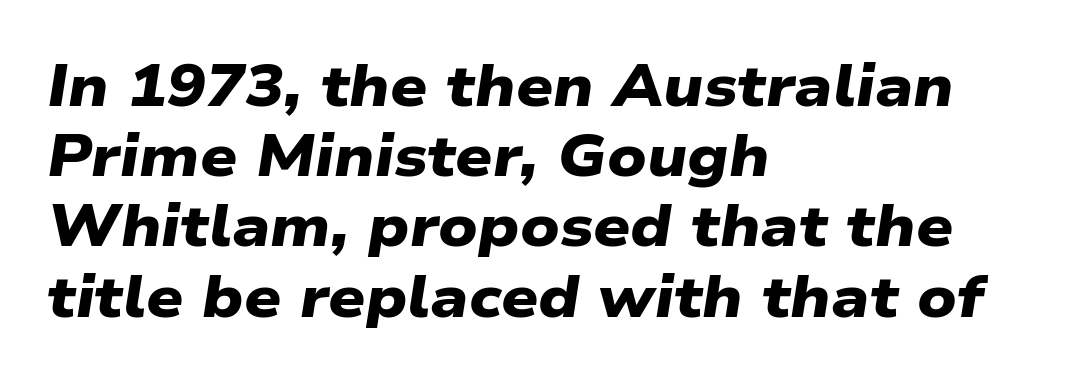
The rendering anchors every line to the left-hand side. This rendering employs a face without finishing strokes, i.e., a sans-serif. Proportional: the letters do not fall into vertical columns. No word sits above an underline.
